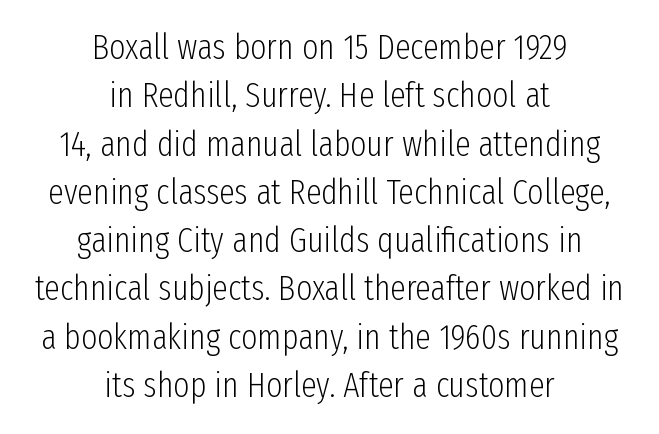
Q: Is the text bold? A: No.
Q: Is the text italic (slanted)? A: No, it is upright.
Q: Is the typeface a serif or a sans-serif typeface? A: Sans-serif.
Q: Is the text underlined? A: No.
Q: How is the paragraph aligned? A: Centered.
Q: Is the spacing between letters normal or unusually wide? A: Normal.
Q: Is the spacing between lines tight, normal or loose? A: Normal.
Q: Width (condensed, normal, or wide)? A: Condensed.
Q: Stroke contrast? A: Low.
Q: x-height? A: Medium.
Q: Monospaced? A: No.
